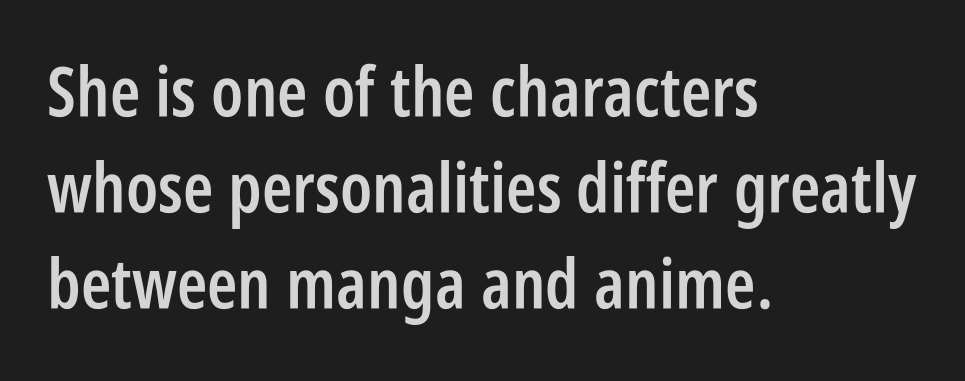
Q: Is the text bold? A: Semi-bold.
Q: Is the text italic (slanted)? A: No, it is upright.
Q: Is the typeface a serif or a sans-serif typeface? A: Sans-serif.
Q: Is the text underlined? A: No.
Q: How is the paragraph aligned? A: Left-aligned.
Q: Is the spacing between letters normal or unusually wide? A: Normal.
Q: Is the spacing between lines tight, normal or loose? A: Normal.
Q: Width (condensed, normal, or wide)? A: Condensed.
Q: Stroke contrast? A: Low.
Q: x-height? A: Large.
Q: Monospaced? A: No.
